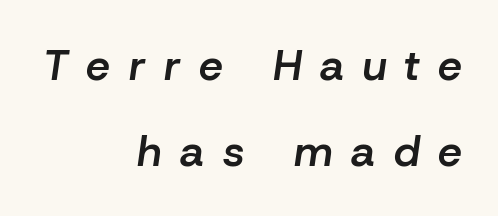
No word sits above an underline. These lines are rendered in a variable-pitch font. Weight check: semibold — heavier than regular, not quite bold. The typography opts for an oblique posture over an upright one.
